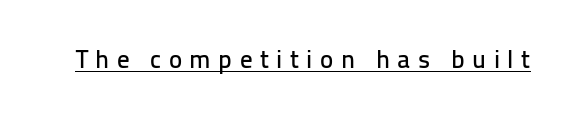
The image shows 25 px text type, upright; set unusually wide letter spacing (+0.3 em), underlined.
